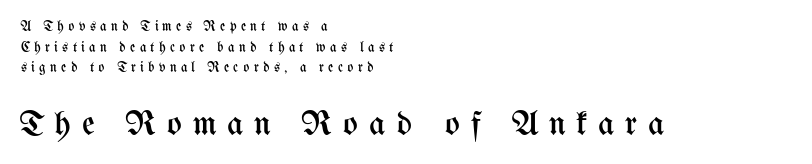
Underline: absent. Honestly, the letter spacing is so wide it's the main thing you notice. A student would notice the bottom passage is typeset larger than what precedes it. Posture: straight, roman, zero tilt.
